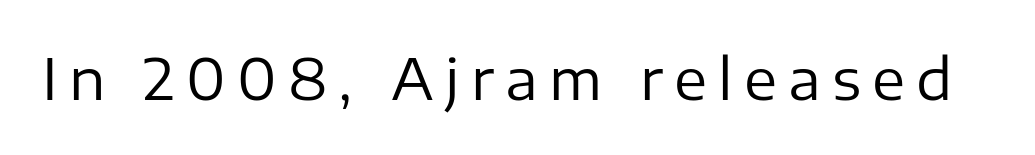
{"serif": "no", "italic": "no", "bold": "no", "weight": "regular", "width": "normal", "stroke_contrast": "low", "x_height": "medium", "monospaced": "no", "underline": "no", "letter_spacing": "wide", "letter_spacing_em": 0.2, "glyph_px": 56}
